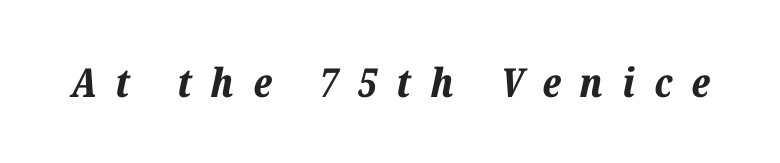
{"italic": "yes", "lean": "right", "slant_degrees": 12, "bold": "yes", "weight": "bold", "width": "normal", "stroke_contrast": "low", "x_height": "medium", "monospaced": "no", "underline": "no", "letter_spacing": "wide", "letter_spacing_em": 0.48, "glyph_px": 40}
